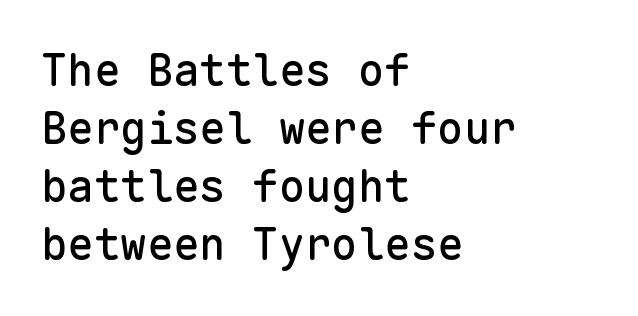
The image shows 44 px sans-serif type, upright, monospaced; set left-aligned, normal line spacing (1.32x), normal letter spacing, not underlined; low stroke contrast and a medium x-height.
